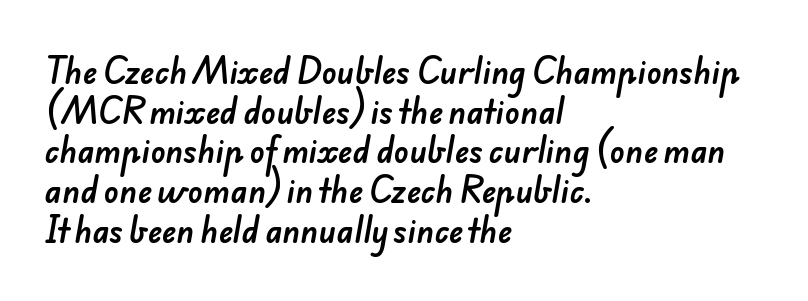
The text was rendered using a sans face with plain stroke endings. Compared with a centered layout, this one pins lines to the left instead. Spacing verdict: proportional, widths tailored to each character. Evenly set lines give the paragraph a standard silhouette.
